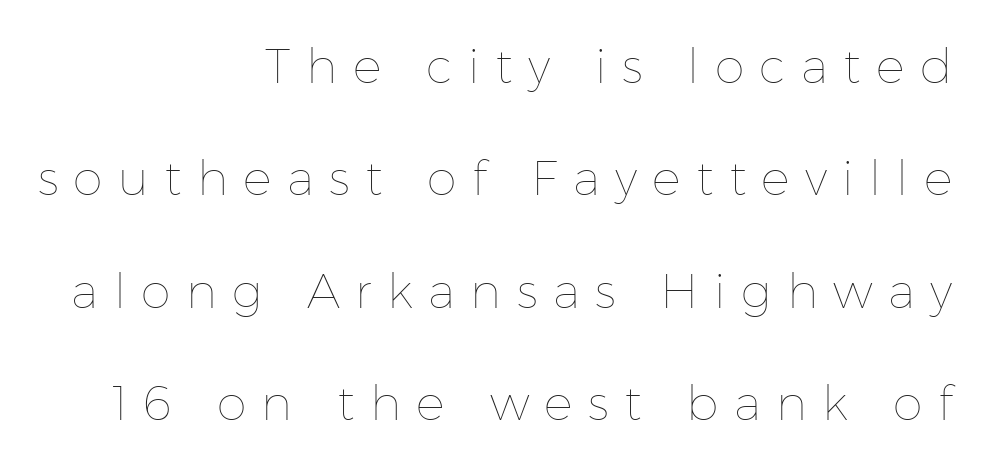
The image shows 48 px thin type, upright; set right-aligned, loose line spacing (2.34x), unusually wide letter spacing (+0.32 em), not underlined; low stroke contrast and a medium x-height.
